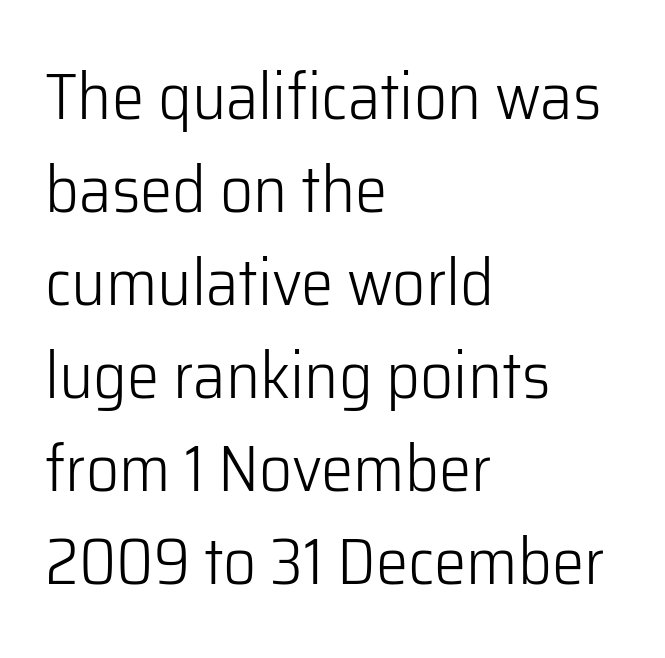
Q: Is the text bold? A: No.
Q: Is the text italic (slanted)? A: No, it is upright.
Q: Is the typeface a serif or a sans-serif typeface? A: Sans-serif.
Q: Is the text underlined? A: No.
Q: How is the paragraph aligned? A: Left-aligned.
Q: Is the spacing between letters normal or unusually wide? A: Normal.
Q: Is the spacing between lines tight, normal or loose? A: Normal.
Q: Width (condensed, normal, or wide)? A: Normal.
Q: Stroke contrast? A: Low.
Q: x-height? A: Medium.
Q: Monospaced? A: No.
